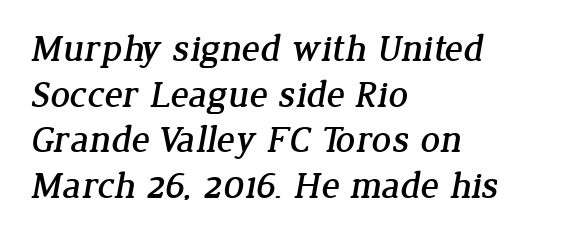
Unmarked baselines from the first word to the last. The passage shown is typed in a proportional face where columns would drift. Between one letter and the next there's only the usual sliver of space. The lines in this sample share a left origin and differ only in where they stop. The rendering shows small feet on the letterforms — a serif design.
